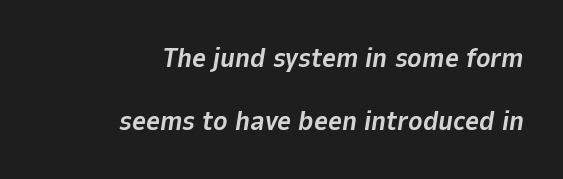
Q: Is the text bold? A: Yes.
Q: Is the text italic (slanted)? A: Yes, it leans right by about 9 degrees.
Q: Is the text underlined? A: No.
Q: How is the paragraph aligned? A: Right-aligned.
Q: Is the spacing between letters normal or unusually wide? A: Normal.
Q: Is the spacing between lines tight, normal or loose? A: Loose.
